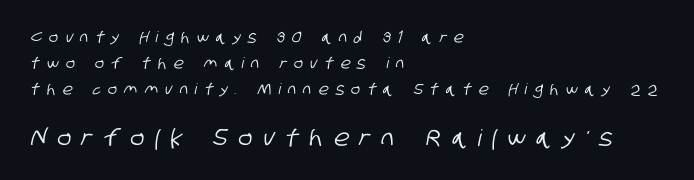
The image shows 23 px text type; set left-aligned, line spacing 1.72x, unusually wide letter spacing (+0.48 em), not underlined; the second (bottom) block is 1.53x larger.
